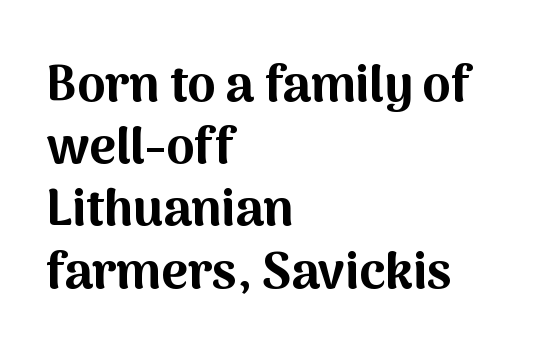
Q: Is the text bold? A: Yes.
Q: Is the text italic (slanted)? A: No, it is upright.
Q: Is the typeface a serif or a sans-serif typeface? A: Sans-serif.
Q: Is the text underlined? A: No.
Q: How is the paragraph aligned? A: Left-aligned.
Q: Is the spacing between letters normal or unusually wide? A: Normal.
Q: Width (condensed, normal, or wide)? A: Normal.
Q: Stroke contrast? A: Medium.
Q: x-height? A: Medium.
Q: Monospaced? A: No.
